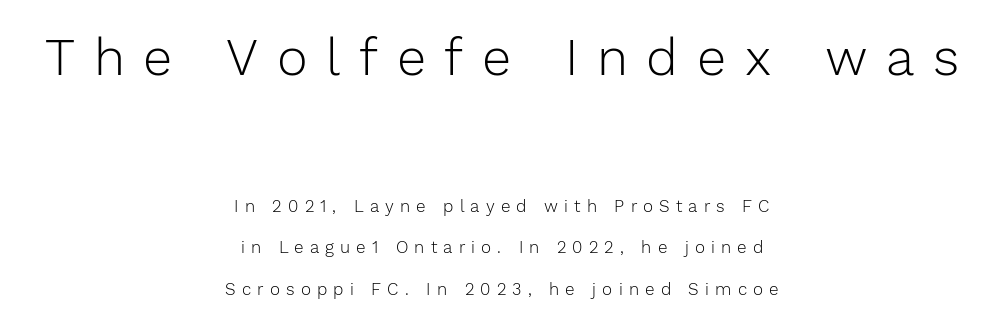
Is the type heavy? It reads as light-to-regular instead. The whitespace from short lines is split evenly between both sides. Is there much room between lines? Yes — plenty of vertical air separates them. What kind of face is this? One without serifs — a sans. The passage shown is typed in a proportional face where columns would drift. The glyphs are unaccompanied by any horizontal stroke below them.
